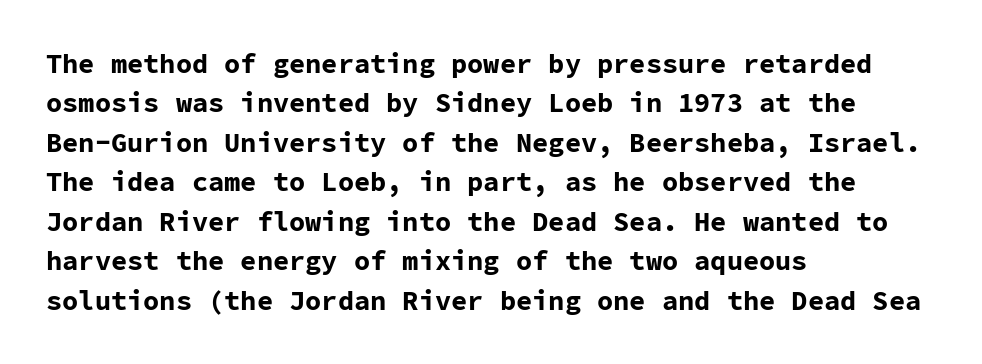
The line texture is even and compact thanks to regular tracking. Notice how the passage keeps a crisp vertical edge on the left only. Rendered with straight, roman letterforms. A bare baseline throughout the passage. One glance says typical: line gaps are just what's usual.
